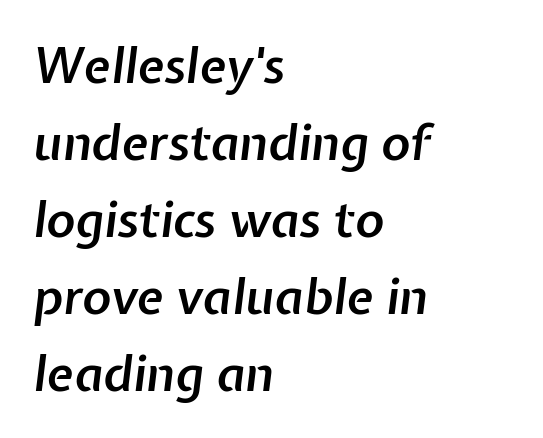
Is there much room between lines? A standard amount, neither cramped nor airy. Looking at the ascenders, they clearly lean. The strip under each line holds only bare page. Think of a printed novel: that variable character pitch is what you see here.
